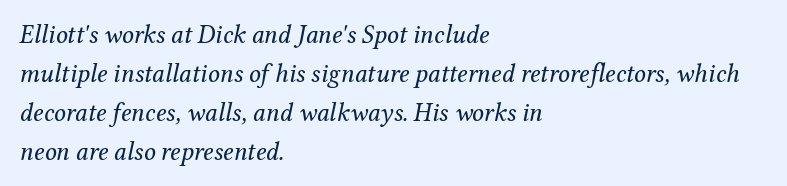
Q: Is the text bold? A: No.
Q: Is the text italic (slanted)? A: Yes, it leans right by about 12 degrees.
Q: Is the text underlined? A: No.
Q: How is the paragraph aligned? A: Left-aligned.
Q: Is the spacing between letters normal or unusually wide? A: Normal.
Q: Is the spacing between lines tight, normal or loose? A: Normal.
